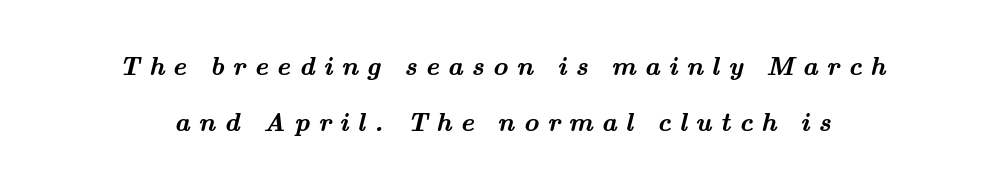
The image shows 26 px bold type; set loose line spacing (2.14x), unusually wide letter spacing (+0.33 em), not underlined.
